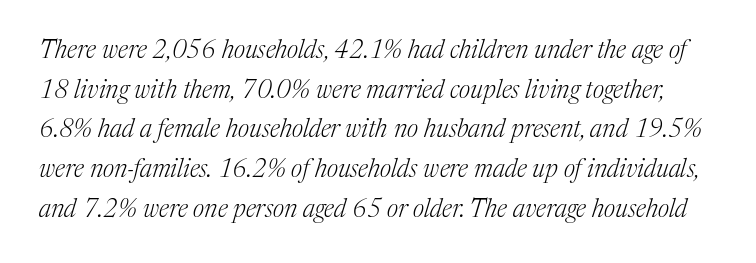
{"italic": "yes", "lean": "right", "slant_degrees": 17, "bold": "no", "underline": "no", "line_spacing": "normal", "line_spacing_ratio": 1.59, "letter_spacing": "normal", "letter_spacing_em": 0.0, "glyph_px": 25}
